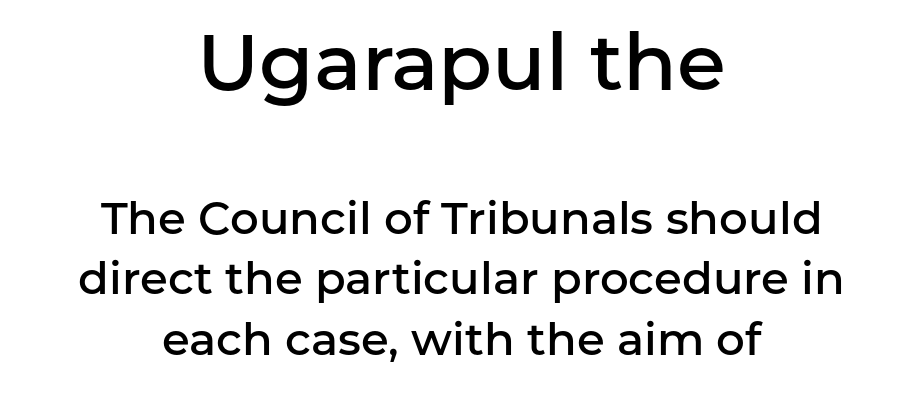
The image shows 79 px semibold sans-serif type, upright; set centered, normal line spacing (1.34x), normal letter spacing, not underlined; the first (top) block is 1.76x larger; low stroke contrast and a medium x-height.
